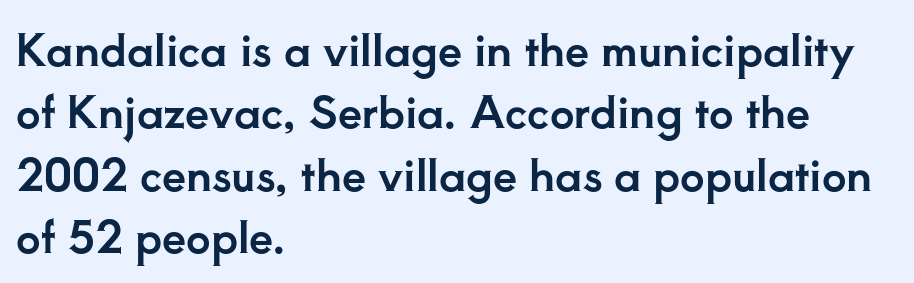
The image shows 43 px serif type, upright; set left-aligned, normal line spacing (1.45x), normal letter spacing, not underlined; low stroke contrast and a small x-height.
